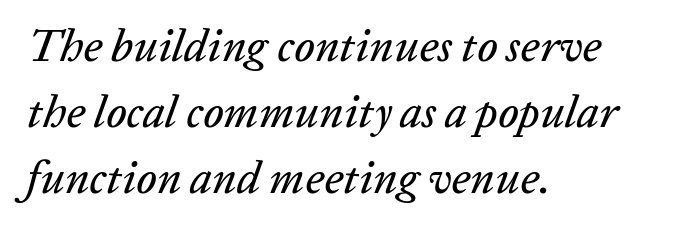
Q: Is the text italic (slanted)? A: Yes, it leans right by about 20 degrees.
Q: Is the text underlined? A: No.
Q: How is the paragraph aligned? A: Left-aligned.
Q: Is the spacing between letters normal or unusually wide? A: Normal.
Q: Is the spacing between lines tight, normal or loose? A: Normal.
Q: Width (condensed, normal, or wide)? A: Normal.
Q: Stroke contrast? A: Low.
Q: x-height? A: Medium.
Q: Monospaced? A: No.
